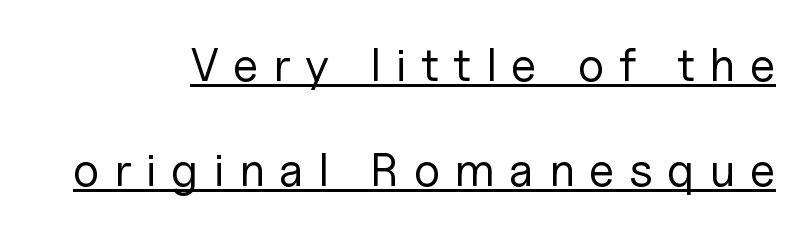
The characters are drawn with everyday or finer stroke widths. The rendering shows plain stroke endings on the letterforms — a sans-serif design. Every stem runs plumb, perpendicular to the baseline. Character widths vary here, with narrow letters taking less room than wide ones. Leading is clearly above the norm, producing a sparse column.
